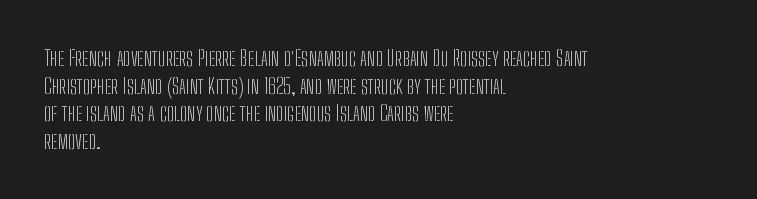
The typeface has the unassuming heft of standard copy or less. Vertical strokes here are truly vertical. A clean baseline with only descenders dipping below it. Default kerning and tracking; the words read as compact shapes.
